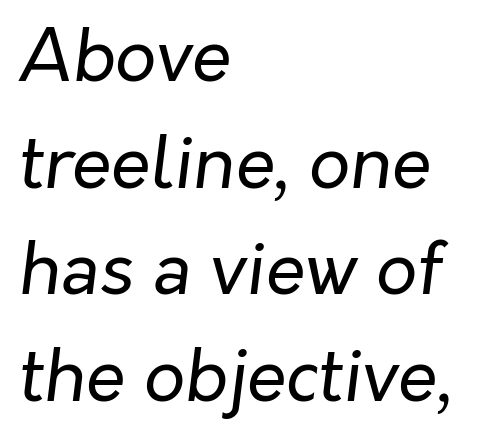
{"italic": "yes", "lean": "right", "slant_degrees": 7, "bold": "no", "weight": "regular", "width": "normal", "stroke_contrast": "low", "x_height": "medium", "monospaced": "no", "underline": "no", "align": "left", "line_spacing": "normal", "line_spacing_ratio": 1.48, "letter_spacing": "normal", "letter_spacing_em": 0.0, "glyph_px": 72}
